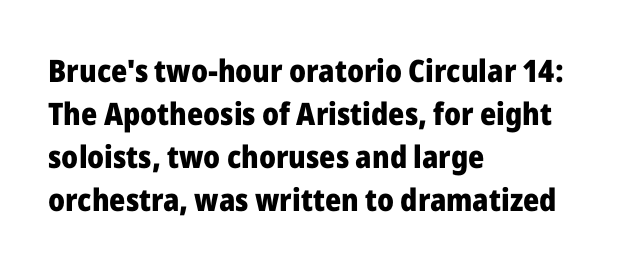
{"serif": "no", "italic": "no", "bold": "yes", "weight": "heavy", "width": "normal", "stroke_contrast": "low", "x_height": "medium", "monospaced": "no", "underline": "no", "align": "left", "line_spacing": "normal", "line_spacing_ratio": 1.39, "letter_spacing": "normal", "letter_spacing_em": 0.0, "glyph_px": 31}
